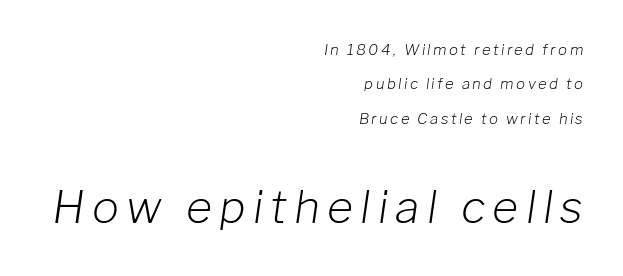
The image shows 45 px light type, italic (leaning right); set right-aligned, loose line spacing (2.29x), not underlined; the second (bottom) block is 3.0x larger; low stroke contrast and a medium x-height.
